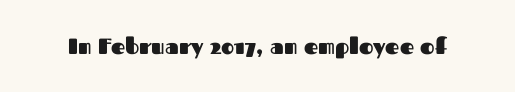
The image shows 22 px bold type, upright; set normal letter spacing, not underlined.
